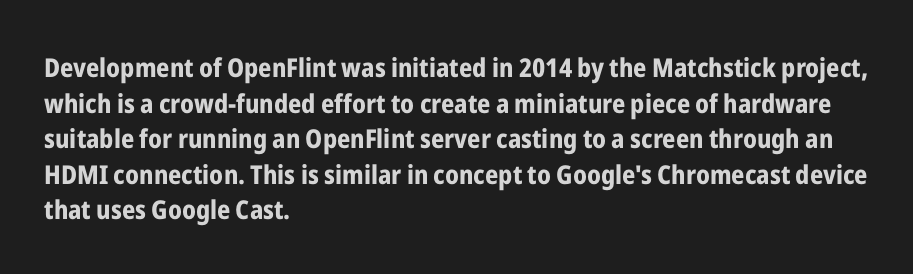
Descenders are the only things crossing below the line. Weight: bold. The tracking reads as untouched default to a designer's eye. A typesetter would mark this as roman, not italic.
